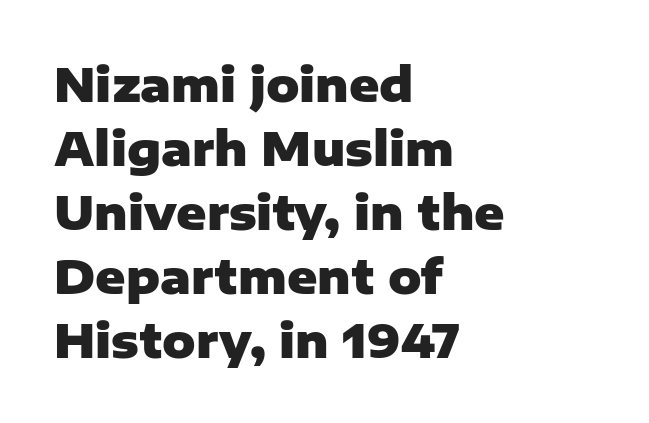
The image shows 46 px heavy sans-serif type, upright; set left-aligned, normal line spacing (1.39x), normal letter spacing, not underlined; low stroke contrast and a medium x-height.
